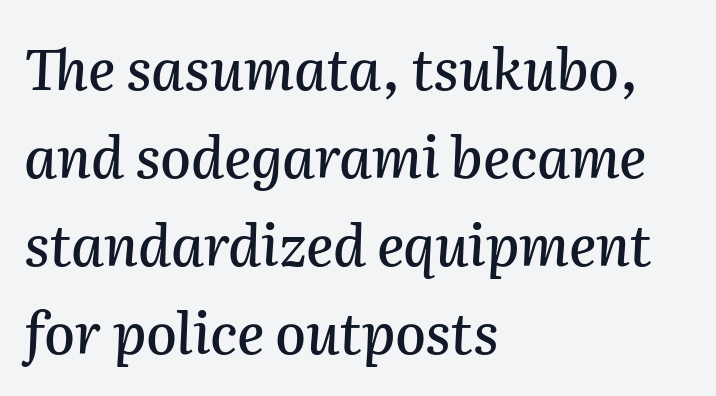
{"italic": "yes", "lean": "right", "slant_degrees": 2, "width": "normal", "stroke_contrast": "medium", "x_height": "medium", "monospaced": "no", "underline": "no", "align": "left", "line_spacing": "normal", "line_spacing_ratio": 1.57, "letter_spacing": "normal", "letter_spacing_em": 0.0, "glyph_px": 56}
